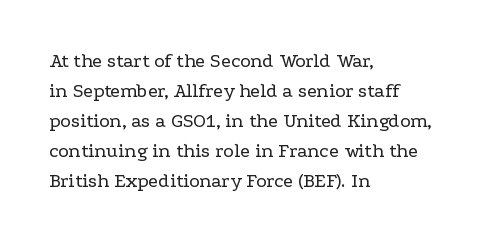
Q: Is the text bold? A: No.
Q: Is the text italic (slanted)? A: No, it is upright.
Q: Is the text underlined? A: No.
Q: How is the paragraph aligned? A: Left-aligned.
Q: Is the spacing between letters normal or unusually wide? A: Normal.
Q: Is the spacing between lines tight, normal or loose? A: Normal.
